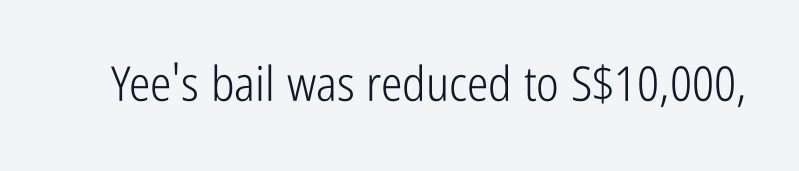
Q: Is the text bold? A: No.
Q: Is the text italic (slanted)? A: No, it is upright.
Q: Is the typeface a serif or a sans-serif typeface? A: Sans-serif.
Q: Is the text underlined? A: No.
Q: Is the spacing between letters normal or unusually wide? A: Normal.
Q: Width (condensed, normal, or wide)? A: Condensed.
Q: Stroke contrast? A: Low.
Q: x-height? A: Medium.
Q: Monospaced? A: No.
